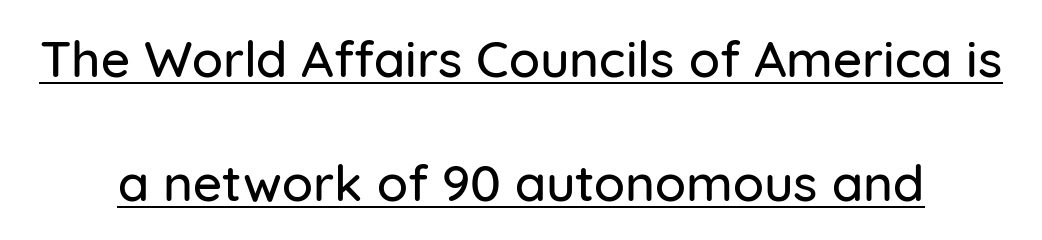
Is there any slant? The stems are plumb. Is the letter spacing exaggerated? No — it looks like the ordinary default. Somebody hit Ctrl+U on this one — the words are underlined. Note the varied advance widths — an 'i' is clearly narrower than an 'm'. What kind of face is this? One without serifs — a sans. Honestly, the rows look like they've been pulled way apart.
